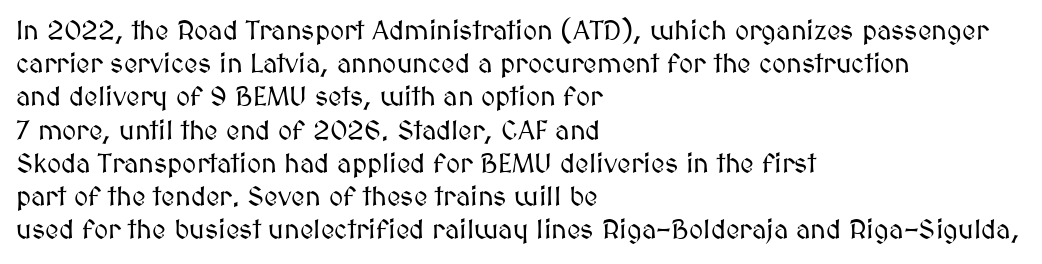
Every row of glyphs begins at an identical x-position on the left. These lines were composed using upright roman letters. Standard letterfit; no display-style spreading of the glyphs. The glyphs are unaccompanied by any horizontal stroke below them.
